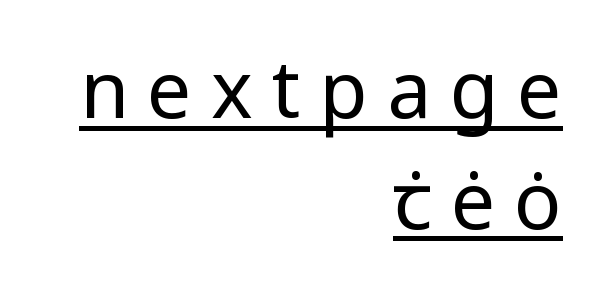
The characters display no serif detailing; their extremities are plain. The typeface has the unassuming heft of standard copy or less. The setting favours the right margin, as signatures and pull-quotes sometimes do. The glyphs are accompanied by a horizontal stroke just below them.
